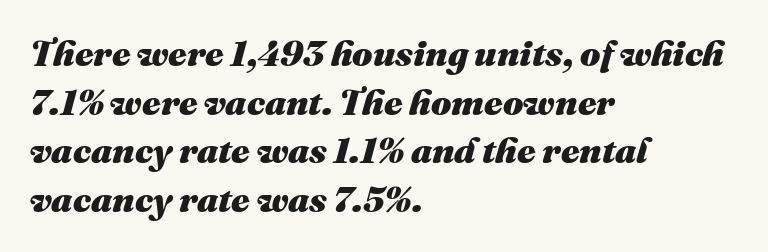
Q: Is the text bold? A: Yes.
Q: Is the text italic (slanted)? A: Yes, it leans right by about 16 degrees.
Q: Is the text underlined? A: No.
Q: How is the paragraph aligned? A: Left-aligned.
Q: Is the spacing between letters normal or unusually wide? A: Normal.
Q: Is the spacing between lines tight, normal or loose? A: Normal.
Q: Width (condensed, normal, or wide)? A: Normal.
Q: Stroke contrast? A: Medium.
Q: x-height? A: Medium.
Q: Monospaced? A: No.
